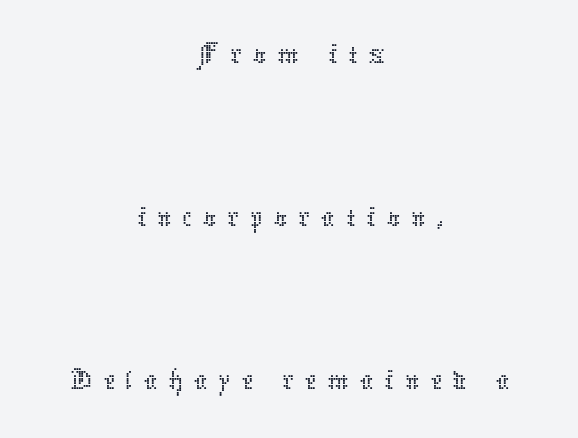
Q: Is the text bold? A: No.
Q: Is the text italic (slanted)? A: No, it is upright.
Q: Is the text underlined? A: No.
Q: How is the paragraph aligned? A: Centered.
Q: Is the spacing between lines tight, normal or loose? A: Loose.
Q: Width (condensed, normal, or wide)? A: Normal.
Q: Stroke contrast? A: Low.
Q: x-height? A: Medium.
Q: Monospaced? A: No.
